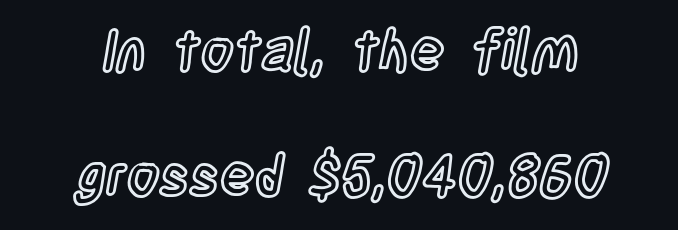
Q: Is the text italic (slanted)? A: Yes.
Q: Is the text underlined? A: No.
Q: How is the paragraph aligned? A: Centered.
Q: Is the spacing between letters normal or unusually wide? A: Normal.
Q: Is the spacing between lines tight, normal or loose? A: Loose.
Q: Width (condensed, normal, or wide)? A: Condensed.
Q: x-height? A: Large.
Q: Monospaced? A: No.
